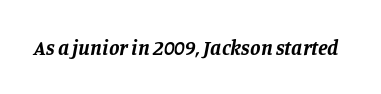
{"italic": "yes", "lean": "right", "slant_degrees": 11, "bold": "yes", "underline": "no", "letter_spacing": "normal", "letter_spacing_em": 0.0, "glyph_px": 21}
